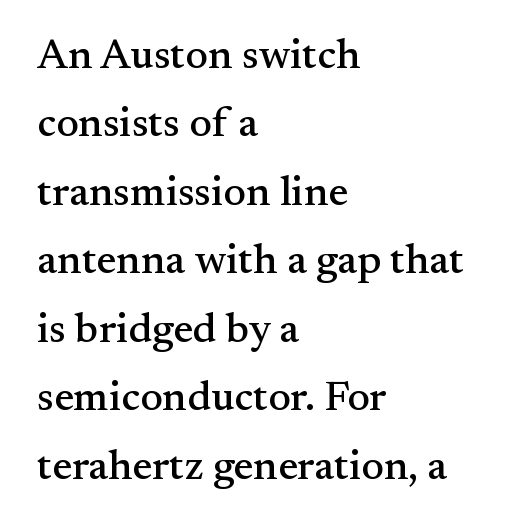
The letterforms sit shoulder to shoulder at normal distance. Just letters on the line, the space beneath them empty. Character widths vary here, with narrow letters taking less room than wide ones. The lines are quadded left.
